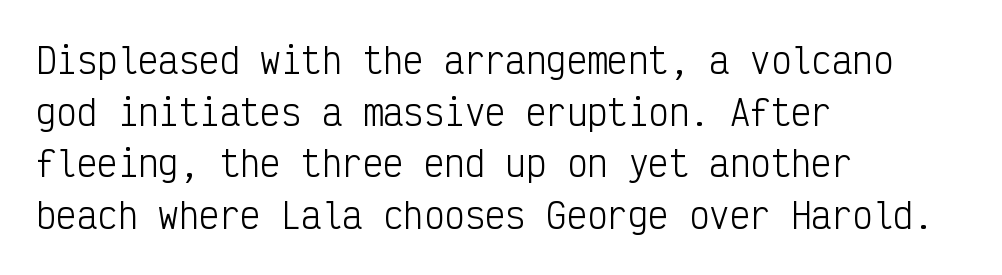
Q: Is the text bold? A: No.
Q: Is the text italic (slanted)? A: No, it is upright.
Q: Is the typeface a serif or a sans-serif typeface? A: Sans-serif.
Q: Is the text underlined? A: No.
Q: How is the paragraph aligned? A: Left-aligned.
Q: Is the spacing between letters normal or unusually wide? A: Normal.
Q: Is the spacing between lines tight, normal or loose? A: Normal.
Q: Width (condensed, normal, or wide)? A: Condensed.
Q: Stroke contrast? A: Low.
Q: x-height? A: Medium.
Q: Monospaced? A: Yes.
